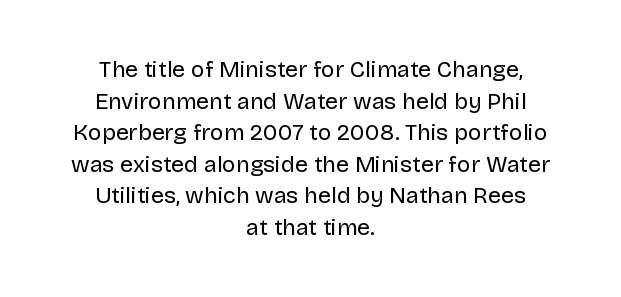
The image shows 23 px text type, upright; set centered, normal line spacing (1.37x), normal letter spacing, not underlined.
